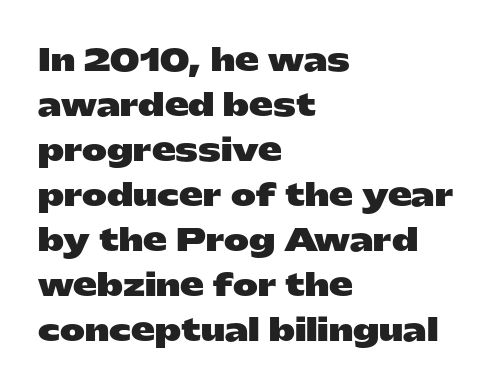
Q: Is the text bold? A: Yes.
Q: Is the text italic (slanted)? A: No, it is upright.
Q: Is the typeface a serif or a sans-serif typeface? A: Sans-serif.
Q: Is the text underlined? A: No.
Q: How is the paragraph aligned? A: Left-aligned.
Q: Is the spacing between letters normal or unusually wide? A: Normal.
Q: Is the spacing between lines tight, normal or loose? A: Normal.
Q: Width (condensed, normal, or wide)? A: Wide.
Q: Stroke contrast? A: Low.
Q: x-height? A: Medium.
Q: Monospaced? A: No.
